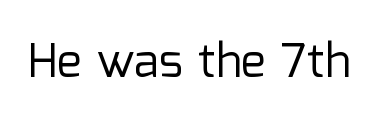
The image shows 47 px regular-weight sans-serif type, upright; set normal letter spacing, not underlined; low stroke contrast and a medium x-height.
